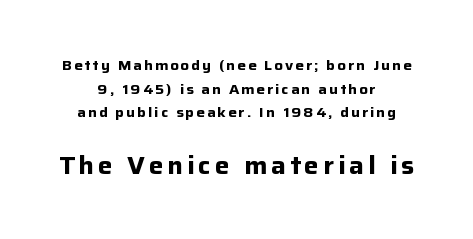
Block two is the big one; block one sits smaller above it. When letters stand straight like this, we call the style roman or upright. Line starts and ends both wander, symmetrically. The rows are spaced the way most documents space them. As a designer I'd log this as weight 700, bold.
